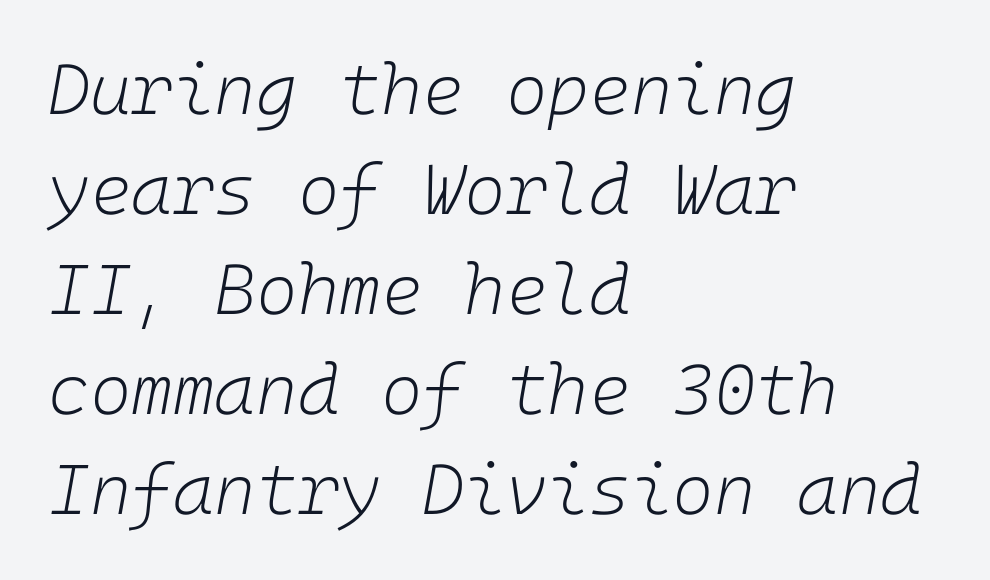
The paragraph has a hard left edge and a soft right edge. The tracking reads as untouched default to a designer's eye. This rendering features lettering with no underline. The designer left line spacing at the default.
